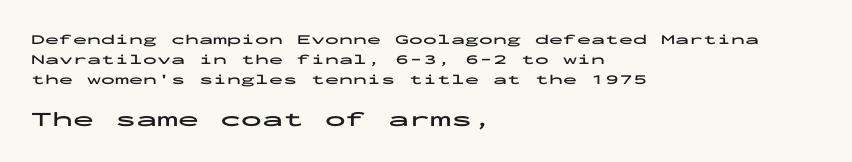
{"italic": "no", "bold": "yes", "underline": "no", "align": "left", "line_spacing": "normal", "line_spacing_ratio": 1.42, "letter_spacing": "normal", "letter_spacing_em": 0.0, "larger_block": "second", "size_ratio": 1.5, "glyph_px": 21}
